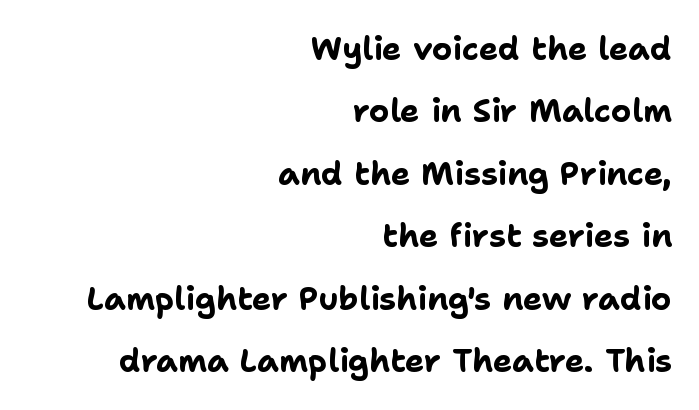
Q: Is the text bold? A: Yes.
Q: Is the text italic (slanted)? A: No, it is upright.
Q: Is the typeface a serif or a sans-serif typeface? A: Sans-serif.
Q: Is the text underlined? A: No.
Q: How is the paragraph aligned? A: Right-aligned.
Q: Is the spacing between letters normal or unusually wide? A: Normal.
Q: Is the spacing between lines tight, normal or loose? A: Loose.
Q: Width (condensed, normal, or wide)? A: Normal.
Q: Stroke contrast? A: Low.
Q: x-height? A: Medium.
Q: Monospaced? A: No.
